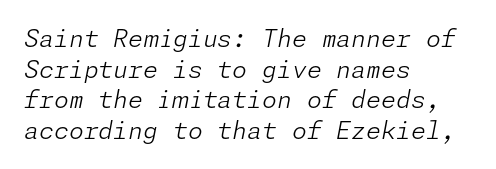
Does the lettering tilt? It does — this is italic. Compared with a typical body face, this is equally light or lighter still. Between one letter and the next there's only the usual sliver of space. What's the leading like? Ordinary, nothing unusual. Does the copy run flush right? No — it runs flush left. Check under the words: just untouched page.
